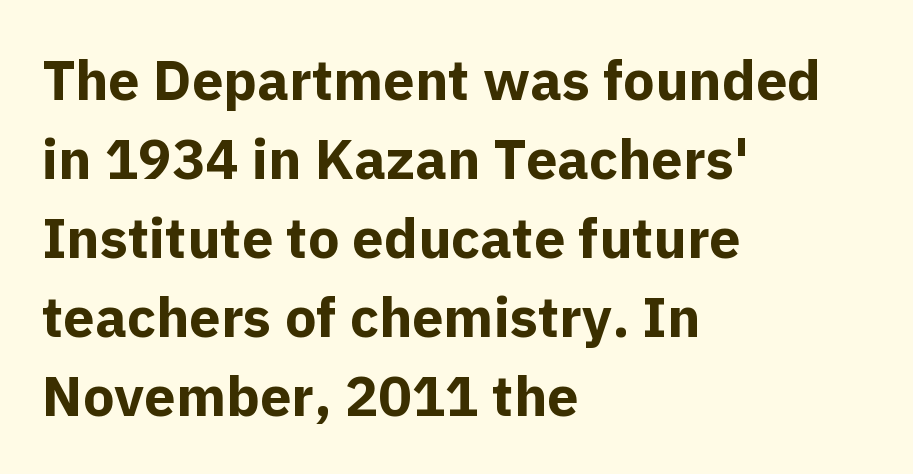
Do the characters align in a grid? No, the font is proportional. Each glyph is drawn with heavy, bold strokes. Style check: upright. You could call the tracking neutral — neither tight nor loose. Classification — sans serif. In terms of leading, this rendering sits right in the middle.
